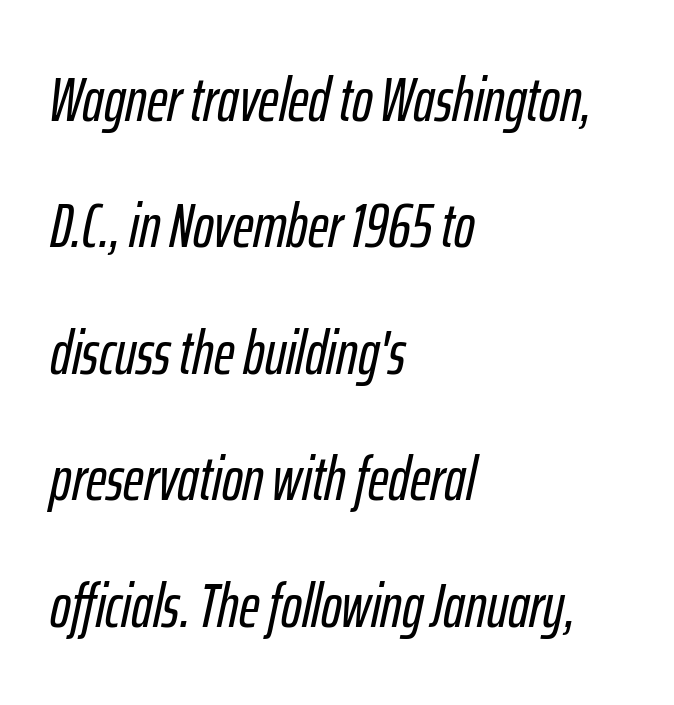
{"italic": "yes", "lean": "right", "slant_degrees": 12, "width": "condensed", "stroke_contrast": "low", "x_height": "medium", "monospaced": "no", "underline": "no", "align": "left", "line_spacing": "loose", "line_spacing_ratio": 2.04, "letter_spacing": "normal", "letter_spacing_em": 0.0, "glyph_px": 62}
